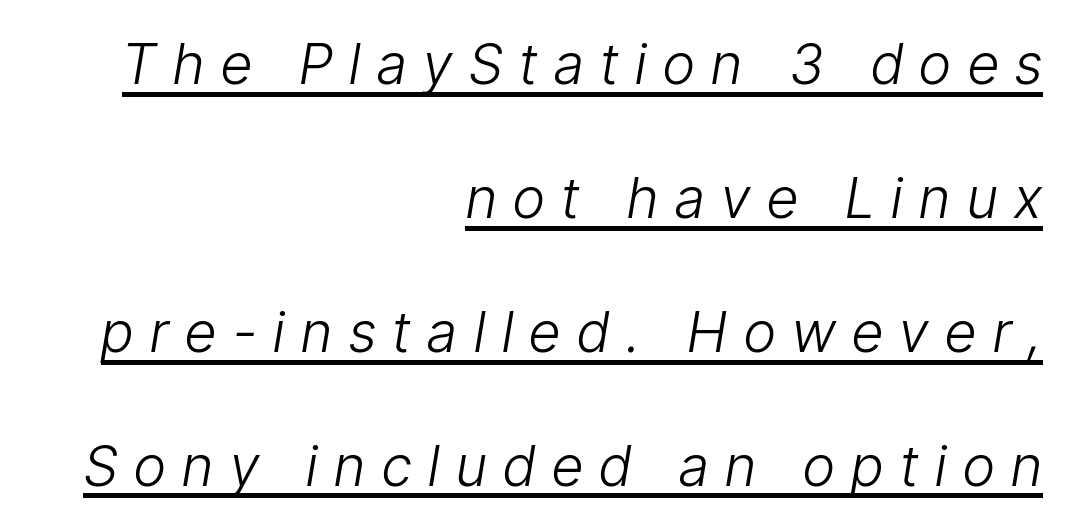
{"italic": "yes", "lean": "right", "slant_degrees": 9, "bold": "no", "weight": "light", "width": "condensed", "stroke_contrast": "low", "x_height": "medium", "monospaced": "no", "underline": "yes", "align": "right", "line_spacing": "loose", "line_spacing_ratio": 2.39, "letter_spacing": "wide", "letter_spacing_em": 0.3, "glyph_px": 56}
